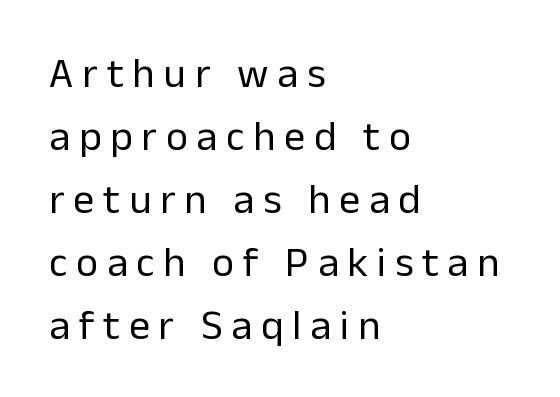
One glance says typical: line gaps are just what's usual. Quick note: underline off. Here the designer chose a conventional face with non-uniform glyph widths. The characters display no serif detailing; their extremities are plain. The letters are spread apart with noticeably loose tracking.
